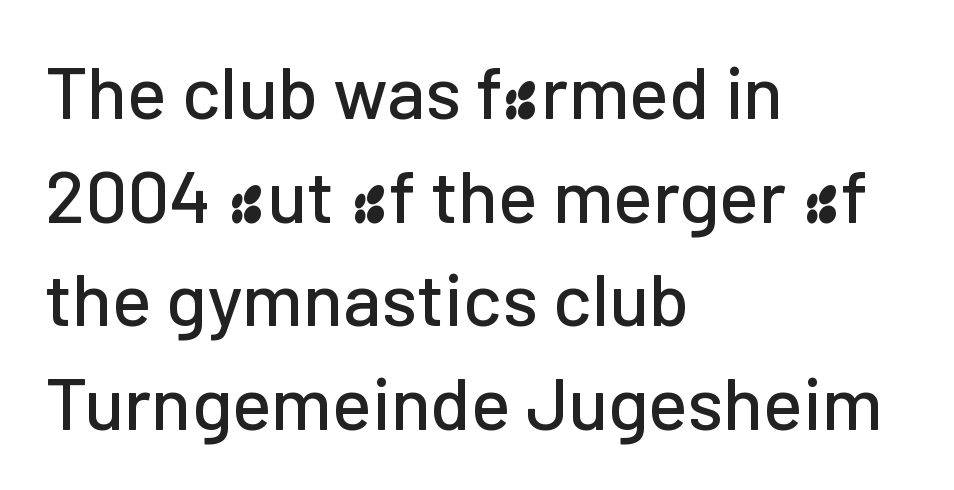
The image shows 74 px sans-serif type, upright; set left-aligned, normal line spacing (1.4x), normal letter spacing, not underlined; low stroke contrast and a medium x-height.
